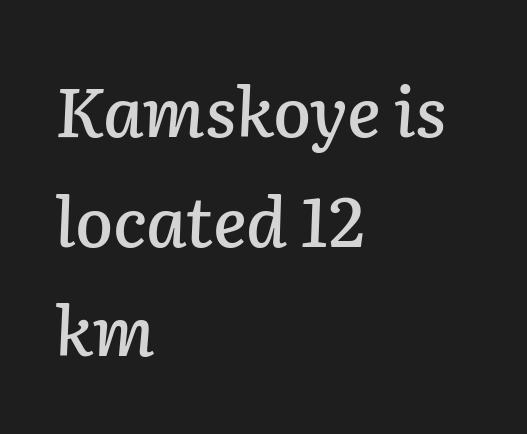
The image shows 69 px text type, italic (leaning right); set left-aligned, normal line spacing (1.59x), normal letter spacing, not underlined; low stroke contrast and a medium x-height.
